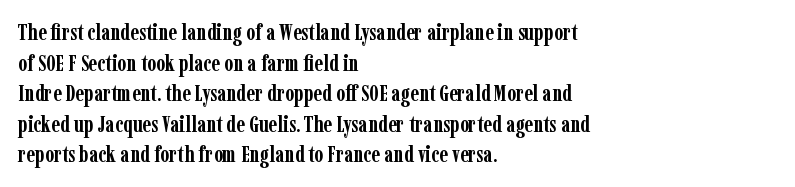
Q: Is the text bold? A: Yes.
Q: Is the text italic (slanted)? A: No, it is upright.
Q: Is the text underlined? A: No.
Q: How is the paragraph aligned? A: Left-aligned.
Q: Is the spacing between letters normal or unusually wide? A: Normal.
Q: Is the spacing between lines tight, normal or loose? A: Normal.
